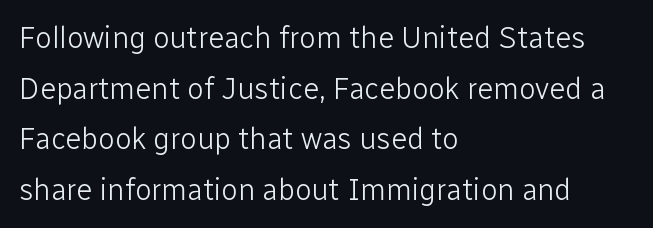
Q: Is the text bold? A: No.
Q: Is the text italic (slanted)? A: No, it is upright.
Q: Is the typeface a serif or a sans-serif typeface? A: Sans-serif.
Q: Is the text underlined? A: No.
Q: How is the paragraph aligned? A: Left-aligned.
Q: Is the spacing between letters normal or unusually wide? A: Normal.
Q: Is the spacing between lines tight, normal or loose? A: Normal.
Q: Width (condensed, normal, or wide)? A: Normal.
Q: Stroke contrast? A: Low.
Q: x-height? A: Medium.
Q: Monospaced? A: No.
